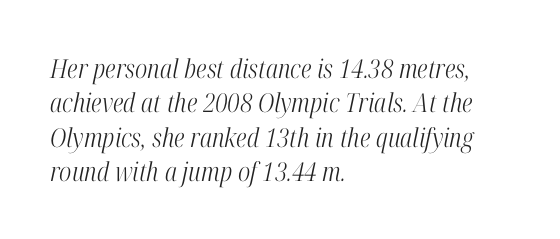
Q: Is the text bold? A: No.
Q: Is the text italic (slanted)? A: Yes, it leans right by about 12 degrees.
Q: Is the text underlined? A: No.
Q: How is the paragraph aligned? A: Left-aligned.
Q: Is the spacing between letters normal or unusually wide? A: Normal.
Q: Is the spacing between lines tight, normal or loose? A: Normal.
